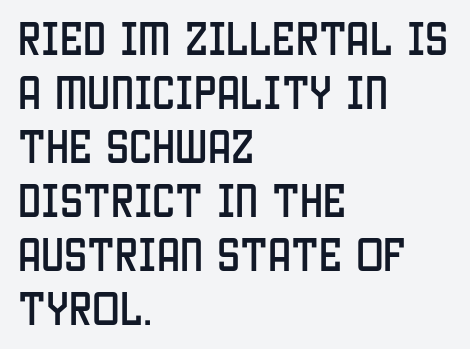
The image shows 37 px condensed sans-serif type, upright; set left-aligned, normal line spacing (1.46x), normal letter spacing, not underlined; low stroke contrast and a large x-height.
